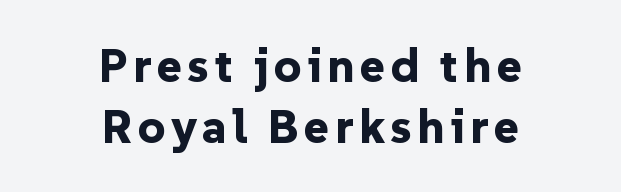
Strokes here are thick enough to call this a true bold. The space between consecutive lines is moderate. Descender tails drop into unmarked territory. The whitespace from short lines is split evenly between both sides. In terms of posture, this sample is upright. A typesetter would call this proportional, since set widths differ per character.
